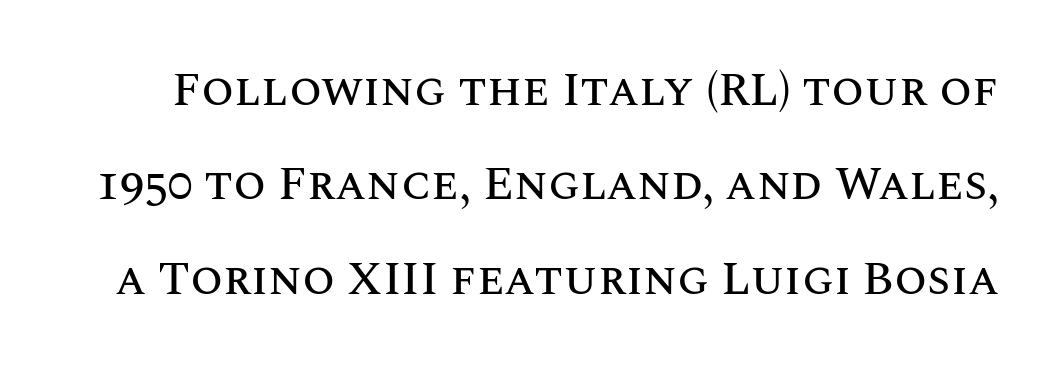
The image shows 47 px text type, upright; set loose line spacing (2.01x), normal letter spacing, not underlined; medium stroke contrast and a large x-height.
